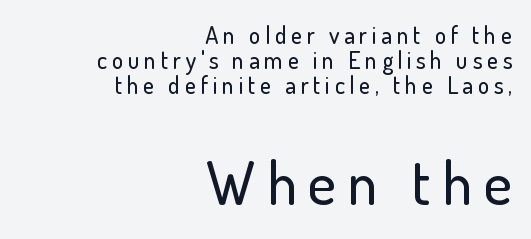
Q: Is the text italic (slanted)? A: No, it is upright.
Q: Is the typeface a serif or a sans-serif typeface? A: Sans-serif.
Q: Is the text underlined? A: No.
Q: How is the paragraph aligned? A: Right-aligned.
Q: Is the spacing between lines tight, normal or loose? A: Tight.
Q: Which block of text is set in a larger size, the first (top) or the second (bottom)? A: The second (bottom) one.
Q: Width (condensed, normal, or wide)? A: Normal.
Q: Stroke contrast? A: Low.
Q: x-height? A: Small.
Q: Monospaced? A: No.
